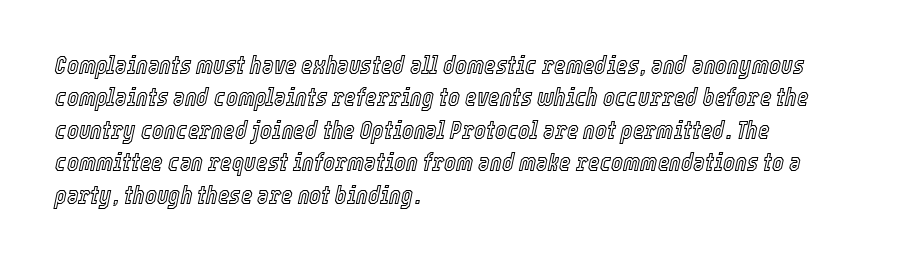
{"italic": "yes", "lean": "right", "slant_degrees": 12, "underline": "no", "align": "left", "line_spacing": "normal", "line_spacing_ratio": 1.3, "letter_spacing": "normal", "letter_spacing_em": 0.0, "glyph_px": 25}
